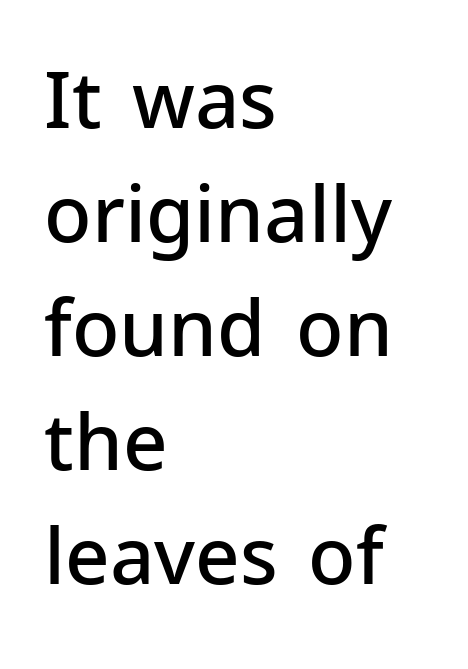
Q: Is the text bold? A: Semi-bold.
Q: Is the text italic (slanted)? A: No, it is upright.
Q: Is the typeface a serif or a sans-serif typeface? A: Sans-serif.
Q: Is the text underlined? A: No.
Q: How is the paragraph aligned? A: Left-aligned.
Q: Is the spacing between letters normal or unusually wide? A: Normal.
Q: Is the spacing between lines tight, normal or loose? A: Normal.
Q: Width (condensed, normal, or wide)? A: Normal.
Q: Stroke contrast? A: Low.
Q: x-height? A: Medium.
Q: Monospaced? A: No.
